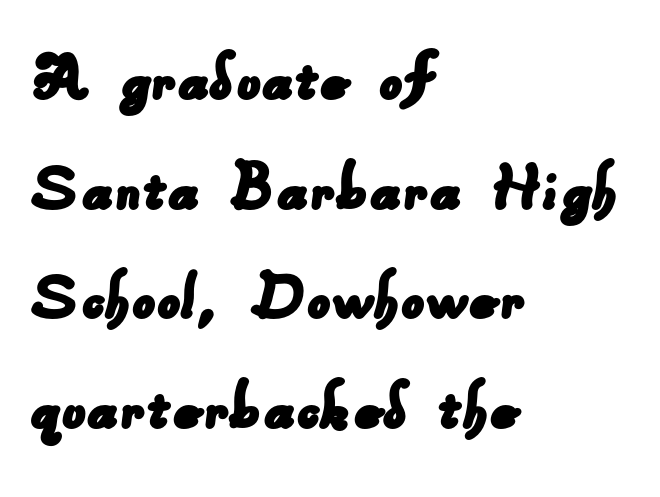
Q: Is the typeface a serif or a sans-serif typeface? A: Sans-serif.
Q: Is the text underlined? A: No.
Q: How is the paragraph aligned? A: Left-aligned.
Q: Is the spacing between letters normal or unusually wide? A: Normal.
Q: Is the spacing between lines tight, normal or loose? A: Normal.
Q: Width (condensed, normal, or wide)? A: Normal.
Q: Stroke contrast? A: Low.
Q: x-height? A: Small.
Q: Monospaced? A: No.
